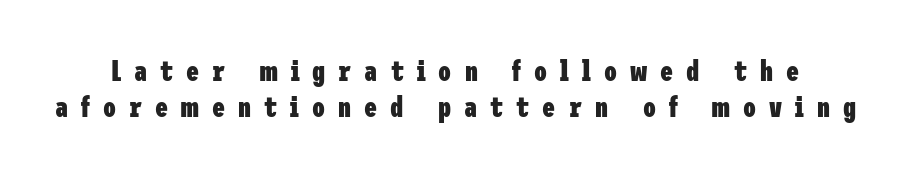
The image shows 29 px heavy, condensed sans-serif type, upright; set line spacing 1.23x, unusually wide letter spacing (+0.45 em), not underlined; low stroke contrast and a medium x-height.
